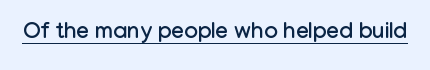
The image shows 23 px text type, upright; set normal letter spacing, underlined.
